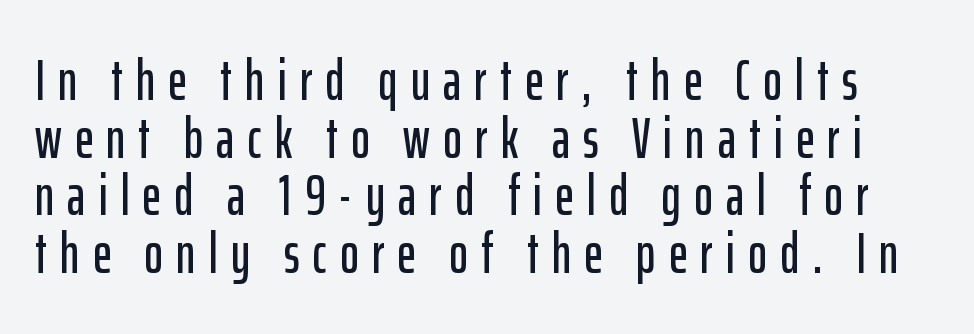
Q: Is the text italic (slanted)? A: No, it is upright.
Q: Is the typeface a serif or a sans-serif typeface? A: Sans-serif.
Q: Is the text underlined? A: No.
Q: Is the spacing between letters normal or unusually wide? A: Unusually wide.
Q: Is the spacing between lines tight, normal or loose? A: Tight.
Q: Width (condensed, normal, or wide)? A: Condensed.
Q: Stroke contrast? A: Low.
Q: x-height? A: Medium.
Q: Monospaced? A: No.
